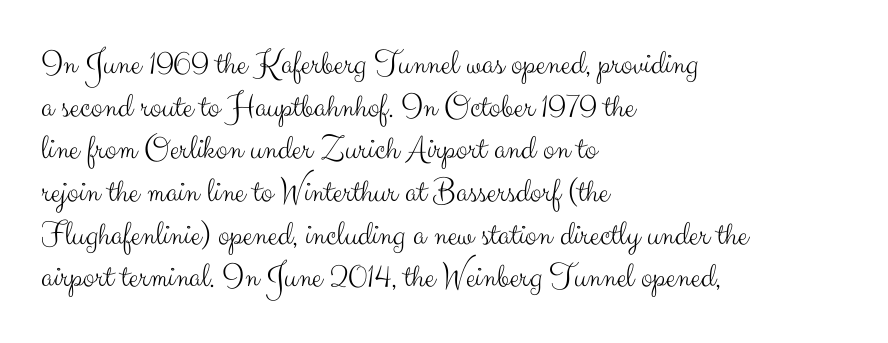
{"serif": "no", "bold": "no", "weight": "light", "width": "normal", "stroke_contrast": "medium", "x_height": "small", "monospaced": "no", "underline": "no", "align": "left", "line_spacing_ratio": 1.22, "letter_spacing": "normal", "letter_spacing_em": 0.0, "glyph_px": 35}
